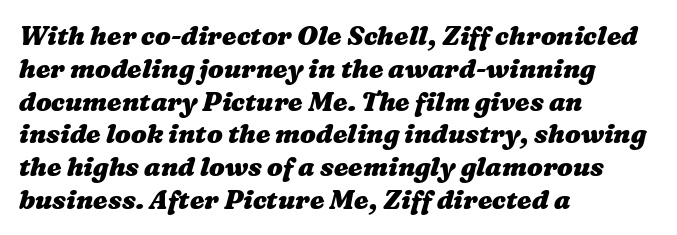
The image shows 26 px bold type; set left-aligned, normal line spacing (1.26x), normal letter spacing, not underlined.
